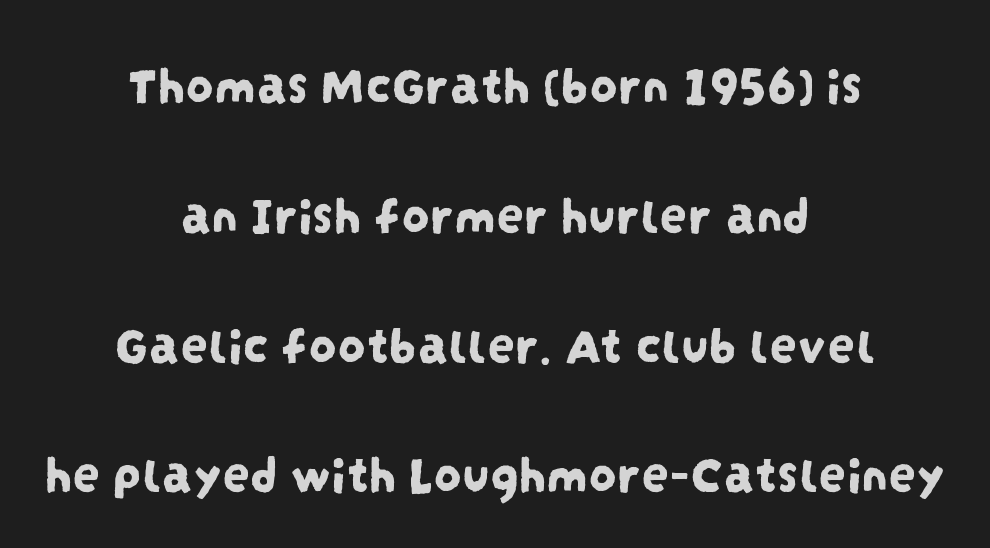
Q: Is the typeface a serif or a sans-serif typeface? A: Sans-serif.
Q: Is the text underlined? A: No.
Q: How is the paragraph aligned? A: Centered.
Q: Is the spacing between letters normal or unusually wide? A: Normal.
Q: Is the spacing between lines tight, normal or loose? A: Loose.
Q: Width (condensed, normal, or wide)? A: Condensed.
Q: Stroke contrast? A: Low.
Q: x-height? A: Large.
Q: Monospaced? A: No.
